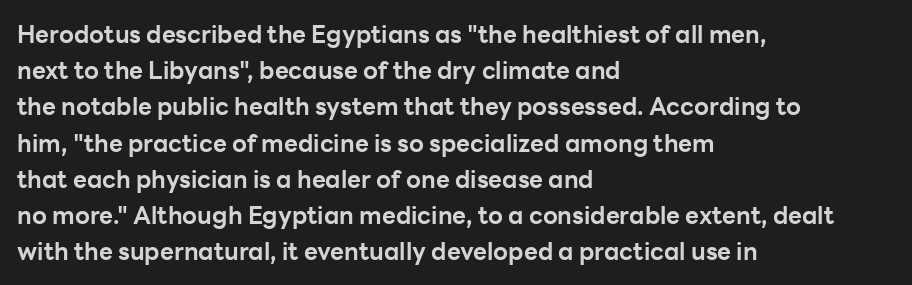
The vertical gap from one line to the next is medium. In terms of posture, this sample is upright. Look at the stroke-to-counter ratio: heavy, a bold. Clear beneath every line of the passage. Casual observation: everything's shoved over to the left. You could call the tracking neutral — neither tight nor loose.
